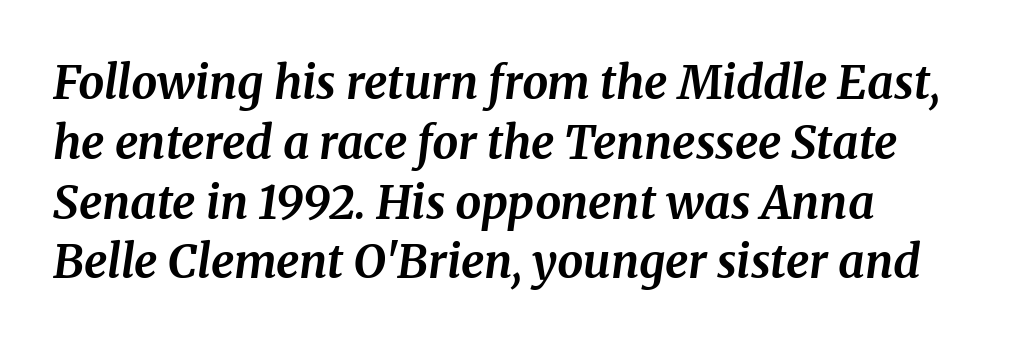
Q: Is the text bold? A: Yes.
Q: Is the text italic (slanted)? A: Yes, it leans right by about 8 degrees.
Q: Is the typeface a serif or a sans-serif typeface? A: Serif.
Q: Is the text underlined? A: No.
Q: How is the paragraph aligned? A: Left-aligned.
Q: Is the spacing between letters normal or unusually wide? A: Normal.
Q: Is the spacing between lines tight, normal or loose? A: Normal.
Q: Width (condensed, normal, or wide)? A: Normal.
Q: Stroke contrast? A: Medium.
Q: x-height? A: Medium.
Q: Monospaced? A: No.
